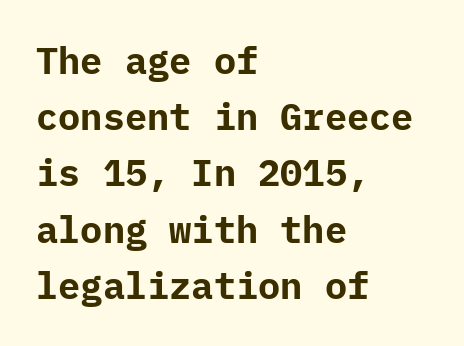
{"serif": "no", "italic": "no", "bold": "yes", "weight": "bold", "width": "normal", "stroke_contrast": "low", "x_height": "medium", "underline": "no", "align": "left", "line_spacing": "normal", "line_spacing_ratio": 1.52, "letter_spacing": "normal", "letter_spacing_em": 0.0, "glyph_px": 37}
